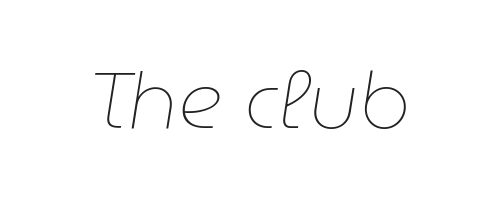
Character widths vary here, with narrow letters taking less room than wide ones. Between one letter and the next there's only the usual sliver of space. The space beneath each line is pristine and unruled. This reads as an unemphasized weight, regular at the heaviest. The letters are slanted; this is an italic face.
